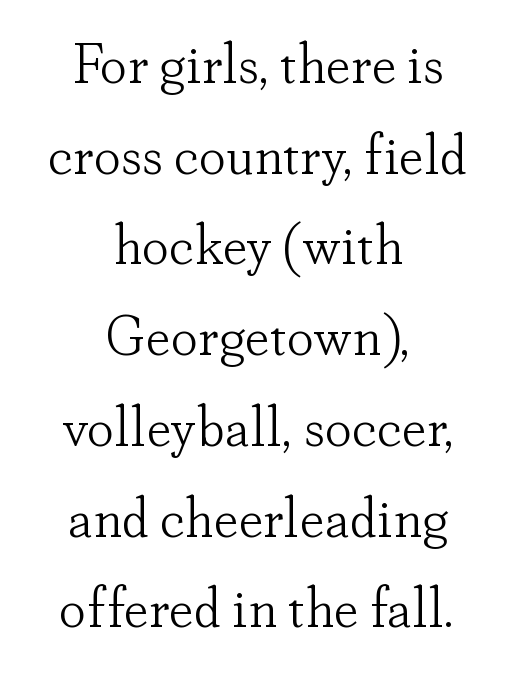
The image shows 55 px light serif type, upright; set centered, normal line spacing (1.65x), normal letter spacing, not underlined; low stroke contrast and a small x-height.
